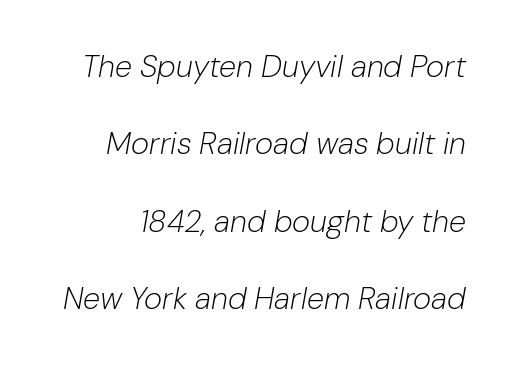
{"italic": "yes", "lean": "right", "slant_degrees": 10, "bold": "no", "weight": "light", "width": "normal", "stroke_contrast": "low", "x_height": "medium", "monospaced": "no", "underline": "no", "line_spacing": "loose", "line_spacing_ratio": 2.5, "letter_spacing": "normal", "letter_spacing_em": 0.0, "glyph_px": 31}
